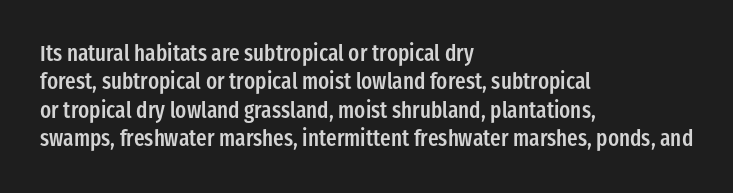
Tall strokes in this sample are plumb rather than angled. Caption: multi-line text, flush left, ragged right. Underline: absent. No extra tracking has been applied to these lines. The passage shown stacks its lines at a standard gap.
